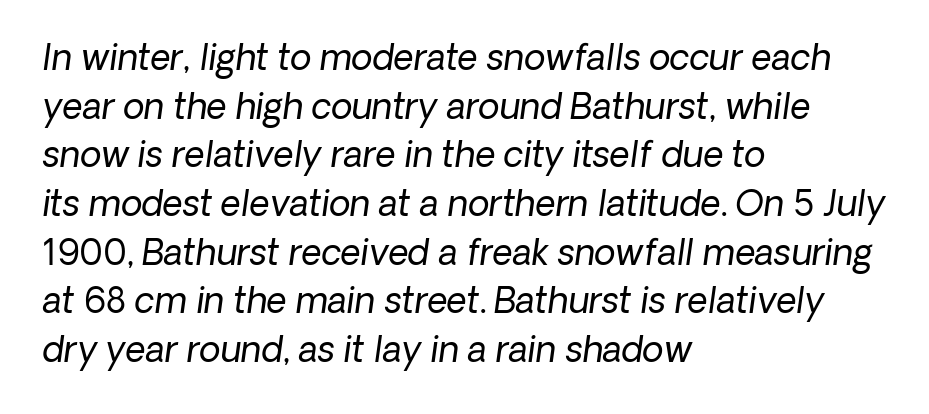
{"serif": "no", "bold": "no", "weight": "regular", "width": "normal", "stroke_contrast": "low", "x_height": "medium", "monospaced": "no", "underline": "no", "align": "left", "line_spacing": "normal", "line_spacing_ratio": 1.39, "letter_spacing": "normal", "letter_spacing_em": 0.0, "glyph_px": 35}
